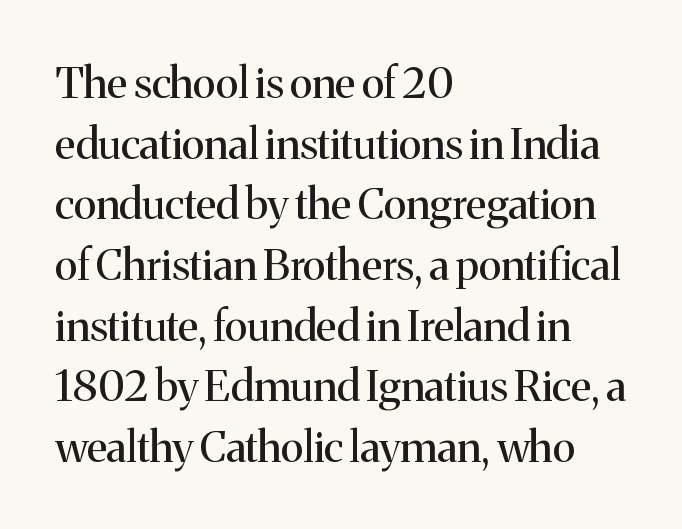
Stems and bowls with no extra thickness — not bold. The string is rendered with underlining switched off. Quick note: interline space is typical. The rendering uses natural spacing where letterforms have individual widths. Each letter's strokes conclude with small projecting serifs.
